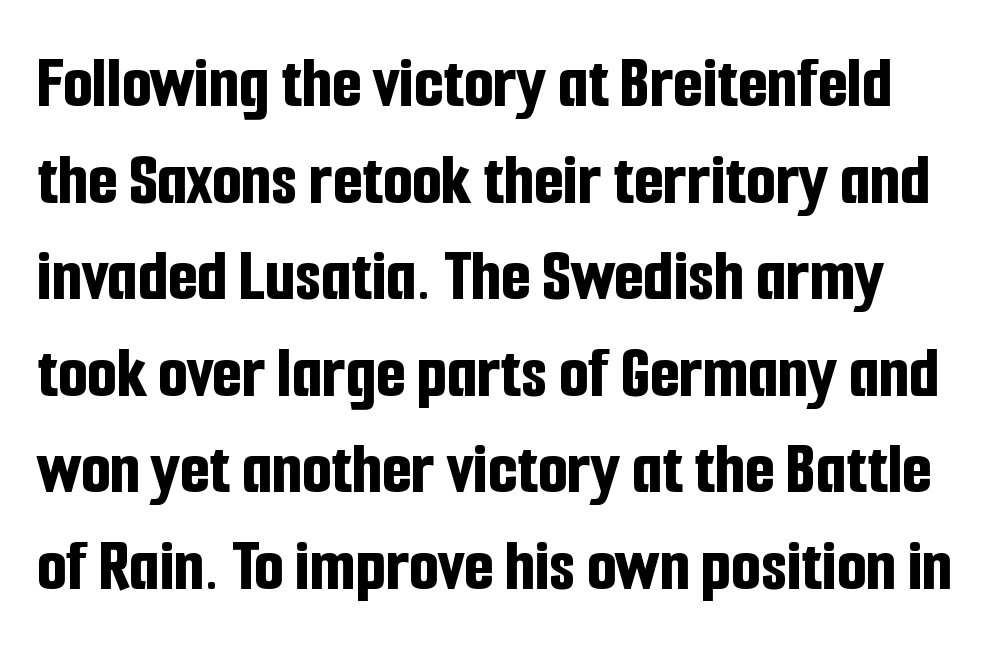
The letters carry no serifs — their stems end cleanly without finishing strokes. The line texture is even and compact thanks to regular tracking. Proportional: the letters do not fall into vertical columns. Horizontal bands of white between lines are of average thickness. Is the type bold? Yes — the strokes are clearly thick and heavy. The zone under the glyphs is completely vacant.
